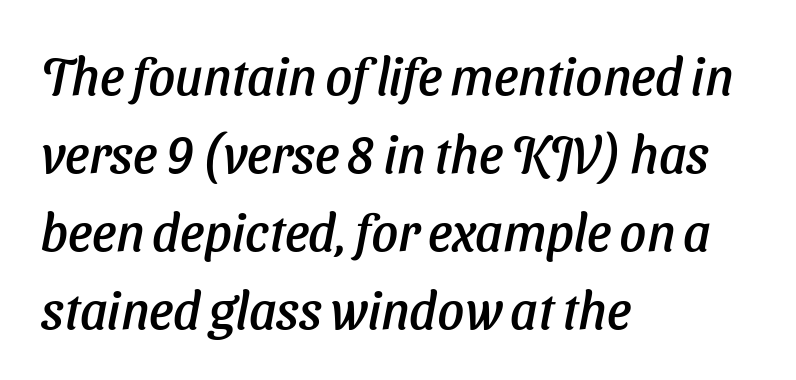
{"italic": "yes", "lean": "right", "slant_degrees": 11, "width": "normal", "stroke_contrast": "low", "x_height": "medium", "monospaced": "no", "underline": "no", "align": "left", "line_spacing": "normal", "line_spacing_ratio": 1.5, "letter_spacing": "normal", "letter_spacing_em": 0.0, "glyph_px": 52}
